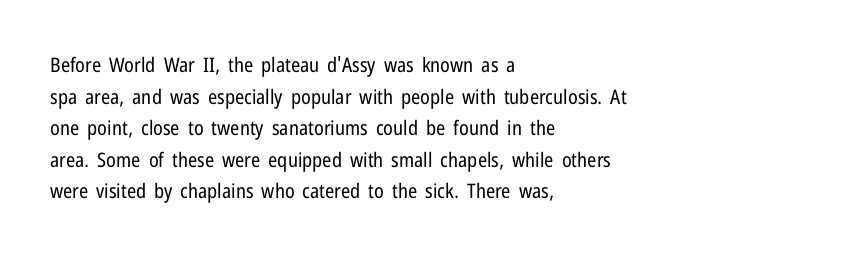
Teacher's note: observe the even left margin — that is flush-left alignment. The passage shown is not underscored anywhere. The rendering uses a moderate line-height, typical for paragraphs. Ascenders rise straight up at ninety degrees. Nobody touched the tracking dial on this one.
